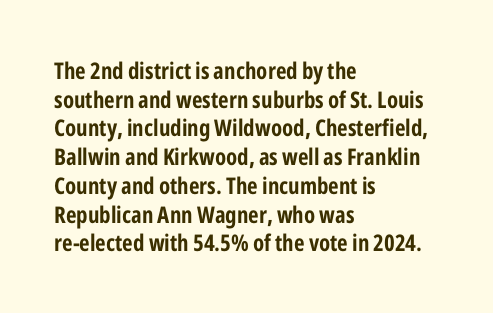
{"italic": "no", "bold": "yes", "underline": "no", "align": "left", "line_spacing": "normal", "line_spacing_ratio": 1.25, "letter_spacing": "normal", "letter_spacing_em": 0.0, "glyph_px": 23}
